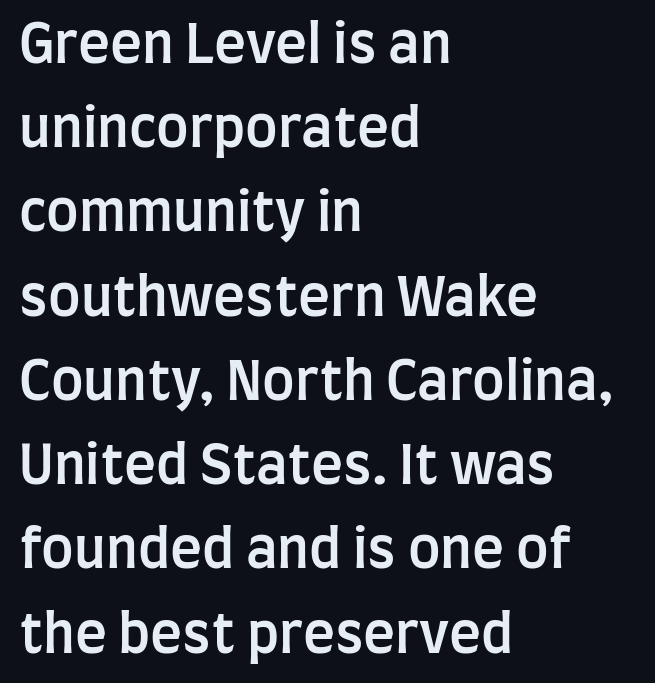
Tracking here is standard; glyphs follow each other at the usual distance. A student would call this left alignment; a typographer would say flush left, rag right. Typographic density is moderately raised because the face is semibold. You can tell it's not italic because the verticals are truly vertical. The glyphs in this specimen are sans serif.
